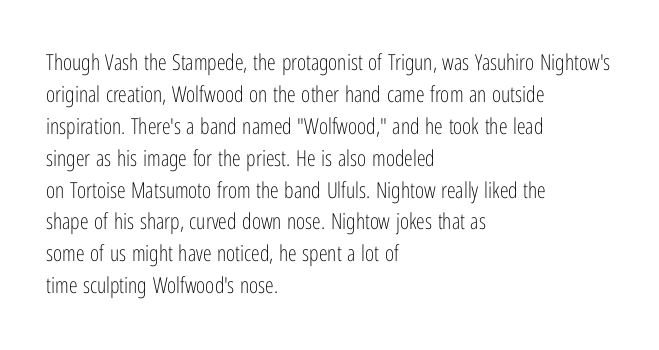
This sample uses an upright cut, with every glyph sitting square on the baseline. Check the space under the baseline: it is left empty. These lines are set flush left with a ragged right edge. Weight: not bold — regular or lighter.
